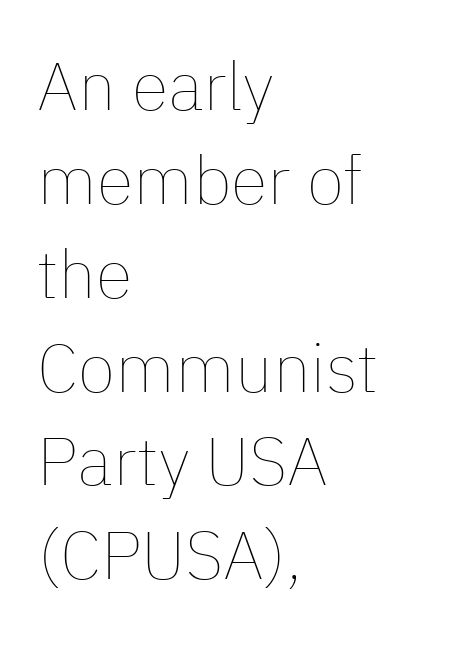
Q: Is the text bold? A: No.
Q: Is the text italic (slanted)? A: No, it is upright.
Q: Is the text underlined? A: No.
Q: How is the paragraph aligned? A: Left-aligned.
Q: Is the spacing between letters normal or unusually wide? A: Normal.
Q: Is the spacing between lines tight, normal or loose? A: Normal.
Q: Width (condensed, normal, or wide)? A: Normal.
Q: Stroke contrast? A: Low.
Q: x-height? A: Medium.
Q: Monospaced? A: No.
